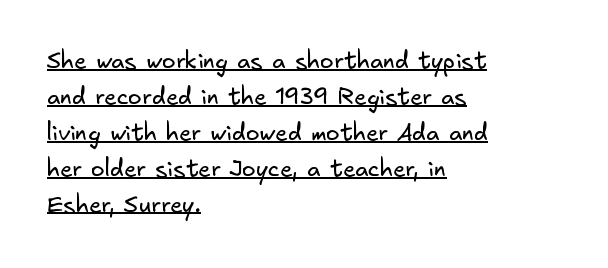
{"bold": "no", "underline": "yes", "align": "left", "line_spacing": "normal", "line_spacing_ratio": 1.56, "letter_spacing": "normal", "letter_spacing_em": 0.0, "glyph_px": 23}
